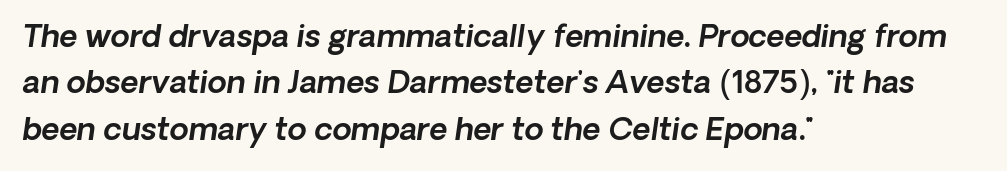
Q: Is the text italic (slanted)? A: Yes, it leans right by about 8 degrees.
Q: Is the text underlined? A: No.
Q: How is the paragraph aligned? A: Left-aligned.
Q: Is the spacing between letters normal or unusually wide? A: Normal.
Q: Is the spacing between lines tight, normal or loose? A: Normal.
Q: Width (condensed, normal, or wide)? A: Normal.
Q: x-height? A: Medium.
Q: Monospaced? A: No.
